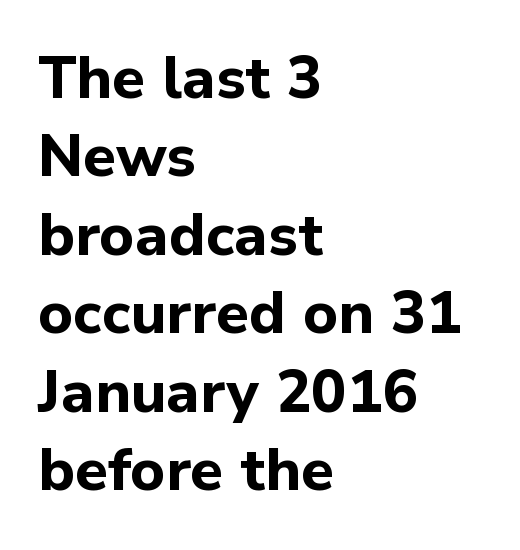
{"serif": "no", "italic": "no", "bold": "yes", "weight": "bold", "width": "normal", "stroke_contrast": "low", "x_height": "medium", "monospaced": "no", "underline": "no", "align": "left", "line_spacing": "normal", "line_spacing_ratio": 1.33, "letter_spacing": "normal", "letter_spacing_em": 0.0, "glyph_px": 59}
